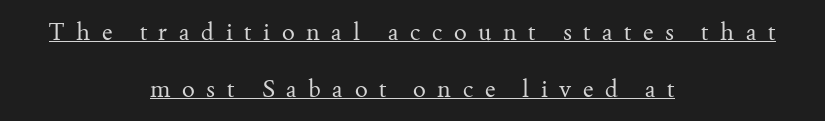
{"italic": "no", "bold": "no", "underline": "yes", "align": "center", "line_spacing": "loose", "line_spacing_ratio": 2.37, "letter_spacing": "wide", "letter_spacing_em": 0.48, "glyph_px": 24}
